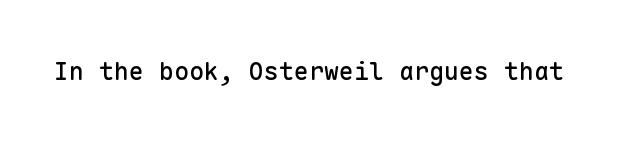
{"italic": "no", "underline": "no", "letter_spacing": "normal", "letter_spacing_em": 0.0, "glyph_px": 25}
